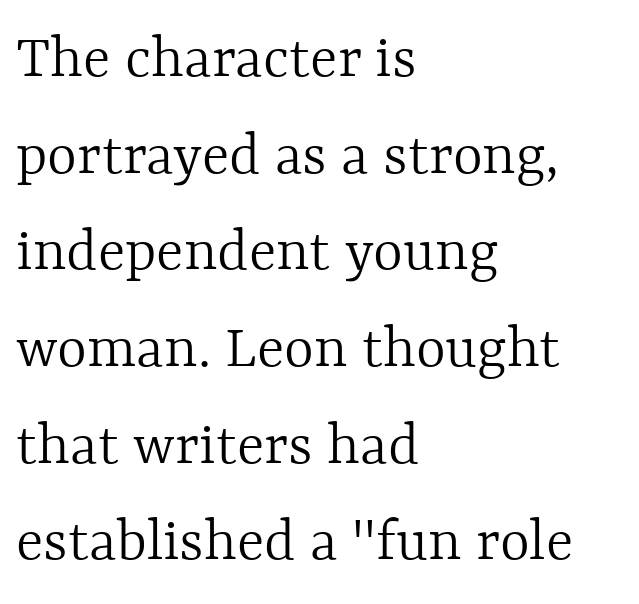
{"italic": "no", "bold": "no", "weight": "light", "width": "normal", "x_height": "medium", "monospaced": "no", "underline": "no", "align": "left", "line_spacing": "normal", "line_spacing_ratio": 1.51, "letter_spacing": "normal", "letter_spacing_em": 0.0, "glyph_px": 64}
